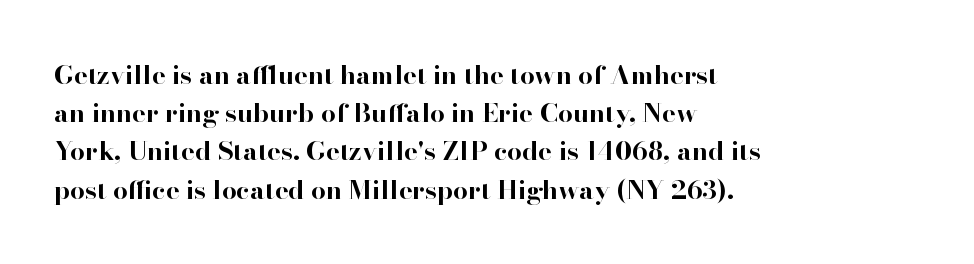
Q: Is the text bold? A: Yes.
Q: Is the text italic (slanted)? A: No, it is upright.
Q: Is the text underlined? A: No.
Q: How is the paragraph aligned? A: Left-aligned.
Q: Is the spacing between letters normal or unusually wide? A: Normal.
Q: Is the spacing between lines tight, normal or loose? A: Normal.
